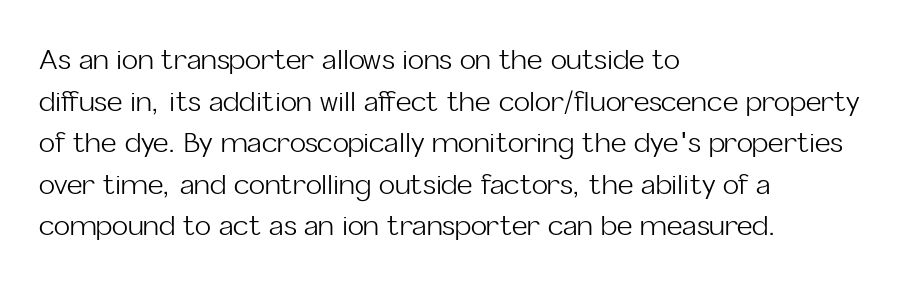
The image shows 27 px text type, upright; set left-aligned, normal line spacing (1.54x), normal letter spacing, not underlined.
